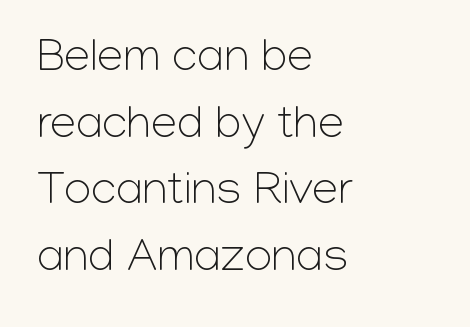
{"serif": "no", "italic": "no", "bold": "no", "weight": "light", "width": "normal", "stroke_contrast": "low", "x_height": "medium", "monospaced": "no", "underline": "no", "align": "left", "line_spacing": "normal", "line_spacing_ratio": 1.42, "letter_spacing": "normal", "letter_spacing_em": 0.0, "glyph_px": 47}
